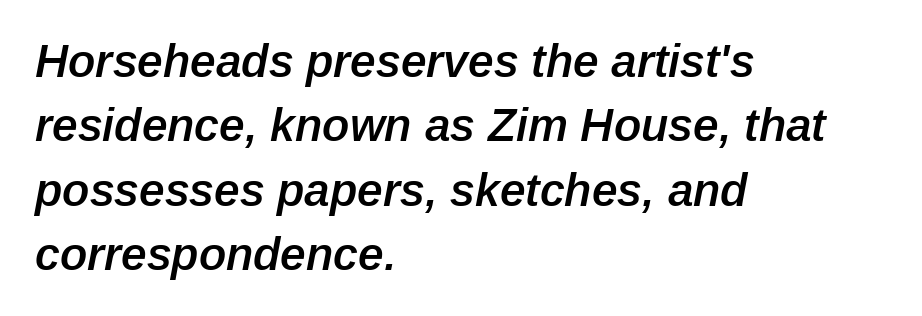
{"italic": "yes", "lean": "right", "slant_degrees": 12, "bold": "semi", "weight": "semibold", "width": "normal", "stroke_contrast": "low", "x_height": "medium", "monospaced": "no", "underline": "no", "align": "left", "line_spacing": "normal", "line_spacing_ratio": 1.4, "letter_spacing": "normal", "letter_spacing_em": 0.0, "glyph_px": 46}
